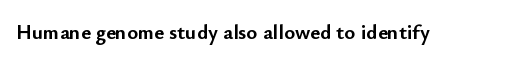
Q: Is the text bold? A: Yes.
Q: Is the text italic (slanted)? A: No, it is upright.
Q: Is the text underlined? A: No.
Q: Is the spacing between letters normal or unusually wide? A: Normal.
